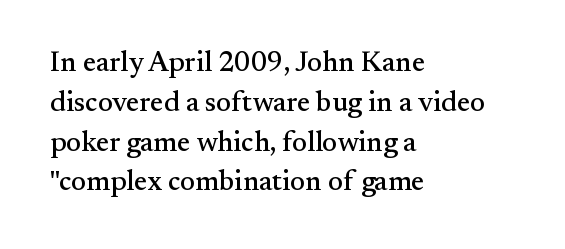
{"serif": "yes", "italic": "no", "width": "normal", "stroke_contrast": "medium", "x_height": "small", "monospaced": "no", "underline": "no", "align": "left", "line_spacing": "normal", "line_spacing_ratio": 1.42, "letter_spacing": "normal", "letter_spacing_em": 0.0, "glyph_px": 28}
